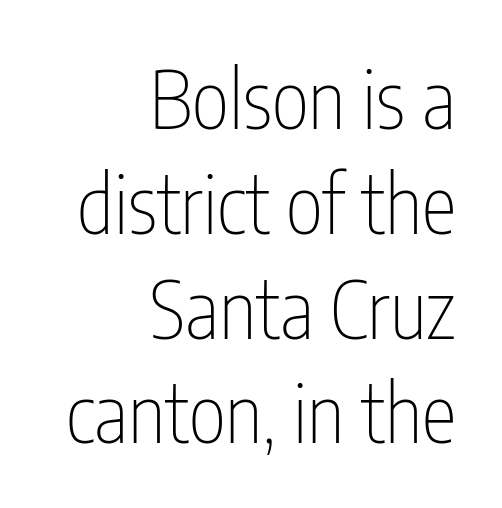
The typesetting does not lean heavy: it is not bold. Right-aligned paragraph, ragged on the left. Normally led — the rows are evenly, conventionally spaced. The passage shown is typed in a proportional face where columns would drift. The letters sit at their default tracking, neither squeezed nor spread.
